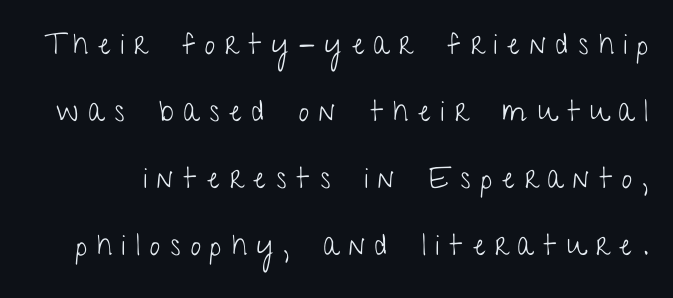
{"serif": "no", "italic": "no", "bold": "no", "weight": "light", "width": "condensed", "stroke_contrast": "low", "x_height": "medium", "monospaced": "no", "underline": "no", "line_spacing": "loose", "line_spacing_ratio": 2.31, "letter_spacing": "wide", "letter_spacing_em": 0.35, "glyph_px": 29}
